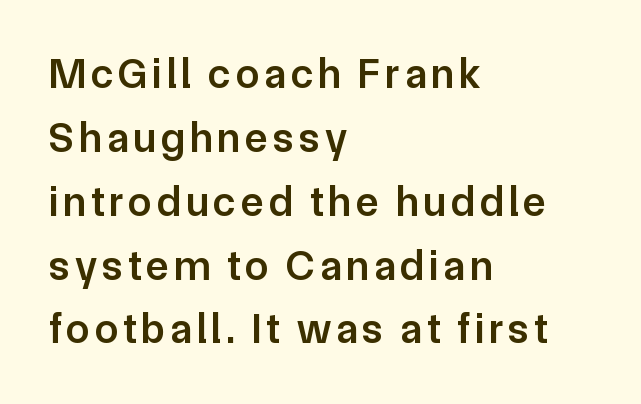
Q: Is the text bold? A: Semi-bold.
Q: Is the text italic (slanted)? A: No, it is upright.
Q: Is the typeface a serif or a sans-serif typeface? A: Sans-serif.
Q: Is the text underlined? A: No.
Q: How is the paragraph aligned? A: Left-aligned.
Q: Is the spacing between lines tight, normal or loose? A: Normal.
Q: Width (condensed, normal, or wide)? A: Normal.
Q: Stroke contrast? A: Low.
Q: x-height? A: Medium.
Q: Monospaced? A: No.
